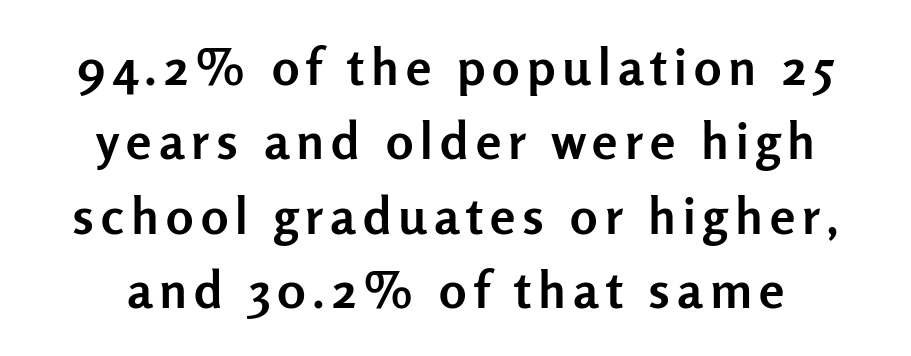
The typeface chosen for these lines omits serifs. Each glyph is drawn with heavy, bold strokes. Leading: standard. Underline: absent.
